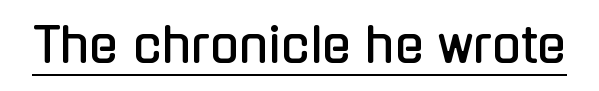
Character widths vary here, with narrow letters taking less room than wide ones. Is there an underline? Yes — a line sits under the letters. Is the letter spacing exaggerated? No — it looks like the ordinary default. The specimen reads as upright at a glance. I'd call this a sans setting — the letters go barefoot.
